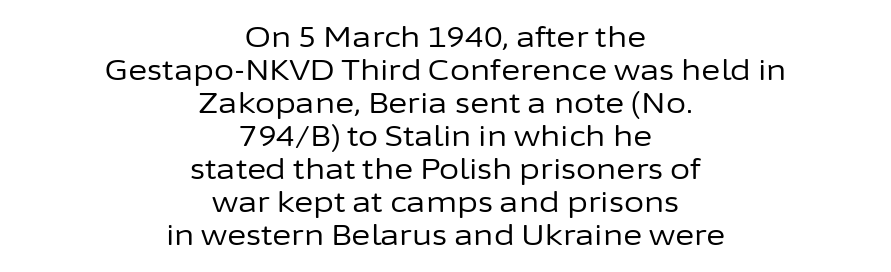
The image shows 29 px regular-weight sans-serif type, upright; set centered, tight line spacing (1.14x), normal letter spacing, not underlined; low stroke contrast and a medium x-height.
